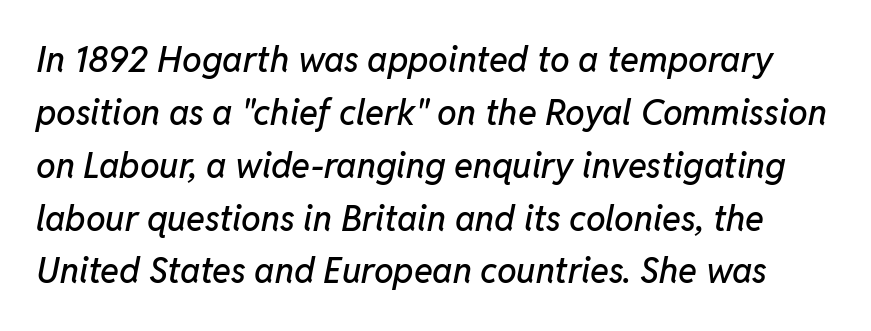
{"italic": "yes", "lean": "right", "slant_degrees": 11, "width": "normal", "stroke_contrast": "low", "x_height": "medium", "monospaced": "no", "underline": "no", "line_spacing": "normal", "line_spacing_ratio": 1.51, "letter_spacing": "normal", "letter_spacing_em": 0.0, "glyph_px": 35}
